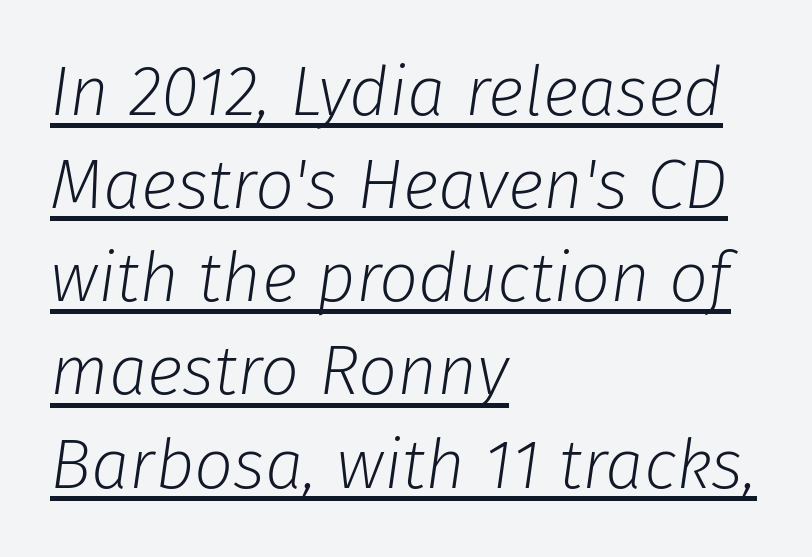
Q: Is the text bold? A: No.
Q: Is the text italic (slanted)? A: Yes, it leans right by about 8 degrees.
Q: Is the text underlined? A: Yes.
Q: How is the paragraph aligned? A: Left-aligned.
Q: Is the spacing between letters normal or unusually wide? A: Normal.
Q: Is the spacing between lines tight, normal or loose? A: Normal.
Q: Width (condensed, normal, or wide)? A: Normal.
Q: Stroke contrast? A: Low.
Q: x-height? A: Medium.
Q: Monospaced? A: No.
